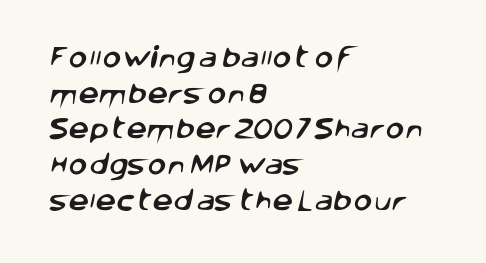
One-word summary of the alignment: left. The face used here is rendered with its standard letterfit. Does the leading feel generous? No, just average. Just letters on the line, the space beneath them empty.
